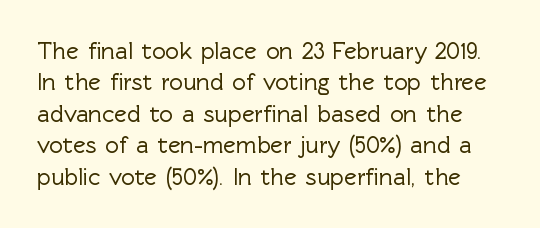
Q: Is the text italic (slanted)? A: No, it is upright.
Q: Is the text underlined? A: No.
Q: Is the spacing between letters normal or unusually wide? A: Normal.
Q: Is the spacing between lines tight, normal or loose? A: Normal.
